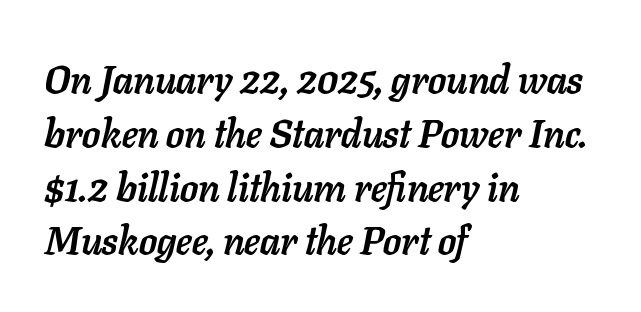
{"italic": "yes", "lean": "right", "slant_degrees": 11, "bold": "yes", "weight": "semibold", "width": "normal", "stroke_contrast": "low", "x_height": "medium", "monospaced": "no", "underline": "no", "align": "left", "line_spacing": "normal", "line_spacing_ratio": 1.38, "letter_spacing": "normal", "letter_spacing_em": 0.0, "glyph_px": 39}
